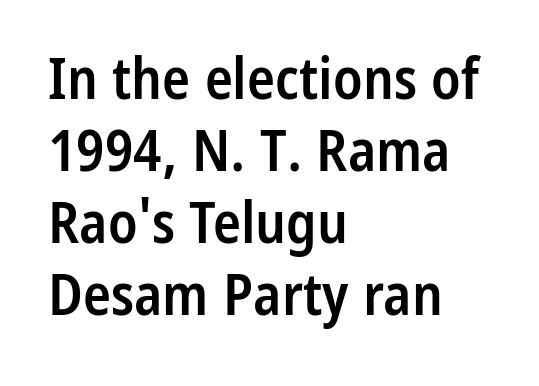
{"serif": "no", "italic": "no", "bold": "semi", "weight": "semibold", "width": "condensed", "stroke_contrast": "low", "x_height": "medium", "monospaced": "no", "underline": "no", "align": "left", "line_spacing_ratio": 1.24, "letter_spacing": "normal", "letter_spacing_em": 0.0, "glyph_px": 58}
